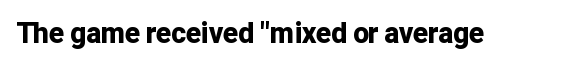
Q: Is the text bold? A: Yes.
Q: Is the text italic (slanted)? A: No, it is upright.
Q: Is the typeface a serif or a sans-serif typeface? A: Sans-serif.
Q: Is the text underlined? A: No.
Q: Is the spacing between letters normal or unusually wide? A: Normal.
Q: Width (condensed, normal, or wide)? A: Normal.
Q: Stroke contrast? A: Low.
Q: x-height? A: Medium.
Q: Monospaced? A: No.
